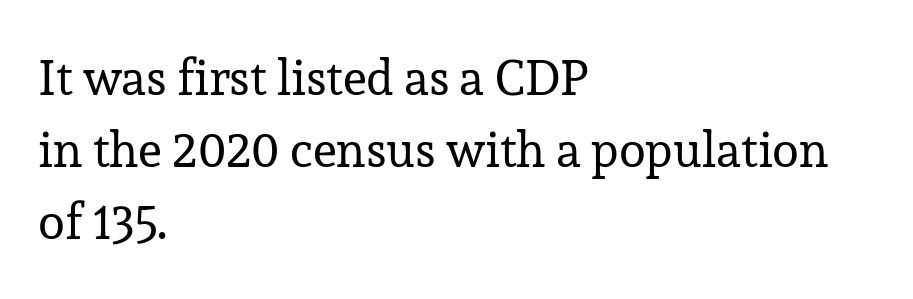
Q: Is the text bold? A: No.
Q: Is the text italic (slanted)? A: No, it is upright.
Q: Is the typeface a serif or a sans-serif typeface? A: Serif.
Q: Is the text underlined? A: No.
Q: How is the paragraph aligned? A: Left-aligned.
Q: Is the spacing between letters normal or unusually wide? A: Normal.
Q: Is the spacing between lines tight, normal or loose? A: Normal.
Q: Width (condensed, normal, or wide)? A: Normal.
Q: Stroke contrast? A: Low.
Q: x-height? A: Medium.
Q: Monospaced? A: No.
